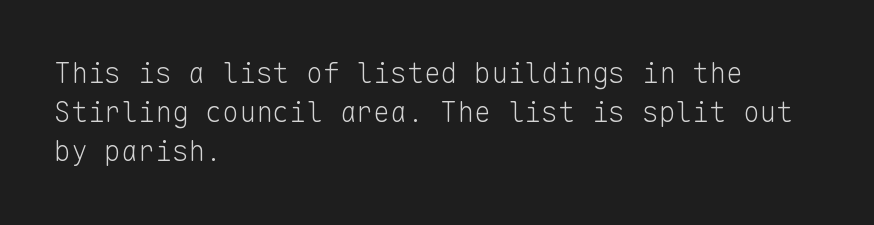
{"serif": "no", "italic": "no", "bold": "no", "weight": "light", "width": "normal", "stroke_contrast": "low", "x_height": "medium", "monospaced": "yes", "underline": "no", "align": "left", "line_spacing": "normal", "line_spacing_ratio": 1.4, "letter_spacing": "normal", "letter_spacing_em": 0.0, "glyph_px": 28}
